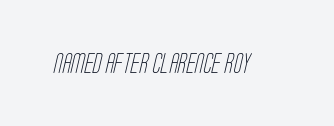
Q: Is the text bold? A: No.
Q: Is the text underlined? A: No.
Q: Is the spacing between letters normal or unusually wide? A: Normal.
